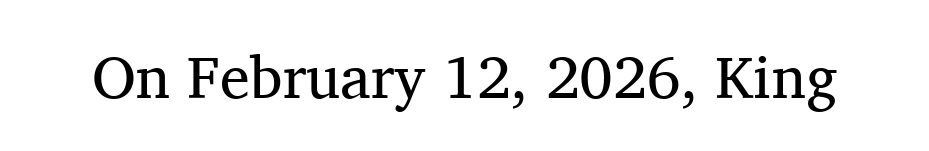
Q: Is the text bold? A: No.
Q: Is the text italic (slanted)? A: No, it is upright.
Q: Is the typeface a serif or a sans-serif typeface? A: Serif.
Q: Is the text underlined? A: No.
Q: Is the spacing between letters normal or unusually wide? A: Normal.
Q: Width (condensed, normal, or wide)? A: Normal.
Q: Stroke contrast? A: Medium.
Q: x-height? A: Medium.
Q: Monospaced? A: No.
